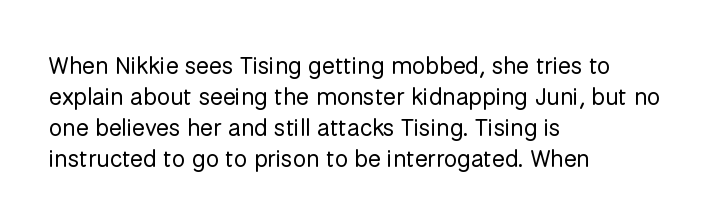
The image shows 24 px text type, upright; set left-aligned, normal line spacing (1.29x), normal letter spacing, not underlined.
